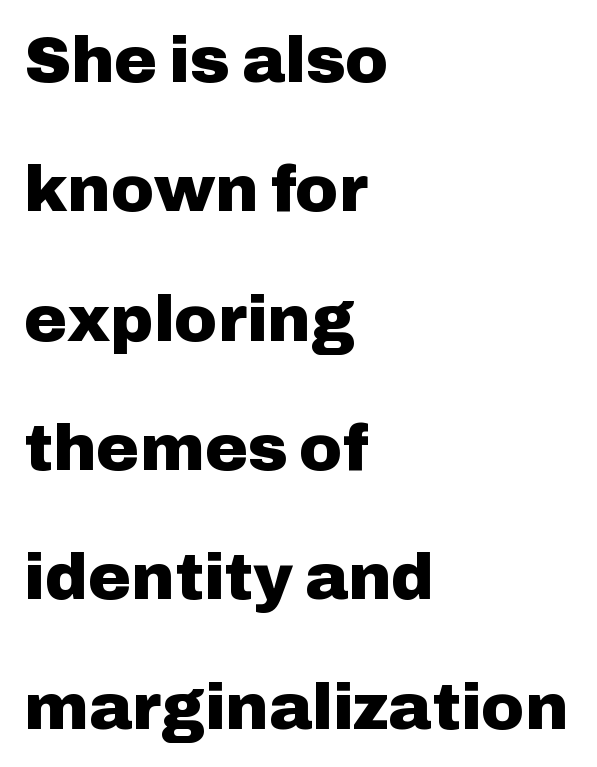
The image shows 65 px heavy sans-serif type, upright; set left-aligned, loose line spacing (1.99x), normal letter spacing, not underlined; low stroke contrast and a medium x-height.
